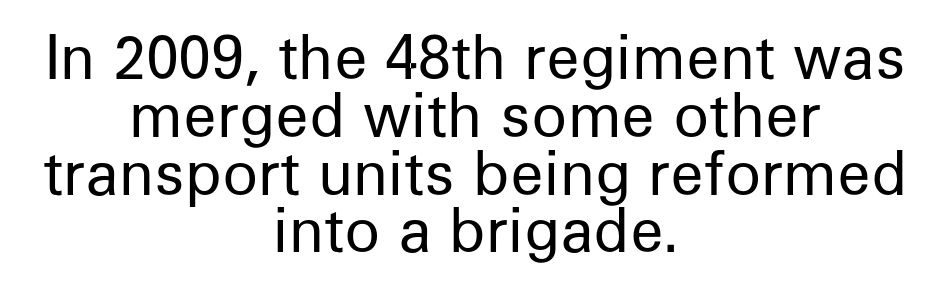
The image shows 59 px regular-weight sans-serif type, upright; set centered, tight line spacing (0.98x), normal letter spacing, not underlined; low stroke contrast and a medium x-height.
